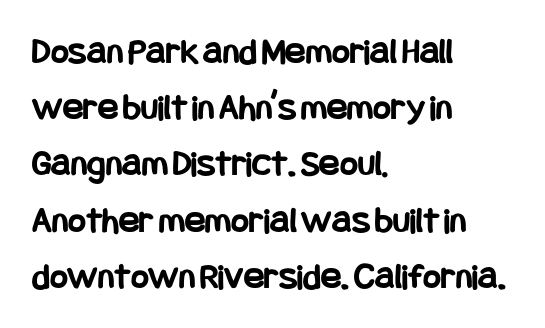
Q: Is the text bold? A: Yes.
Q: Is the text italic (slanted)? A: No, it is upright.
Q: Is the typeface a serif or a sans-serif typeface? A: Sans-serif.
Q: Is the text underlined? A: No.
Q: How is the paragraph aligned? A: Left-aligned.
Q: Is the spacing between letters normal or unusually wide? A: Normal.
Q: Is the spacing between lines tight, normal or loose? A: Normal.
Q: Width (condensed, normal, or wide)? A: Condensed.
Q: Stroke contrast? A: Low.
Q: x-height? A: Large.
